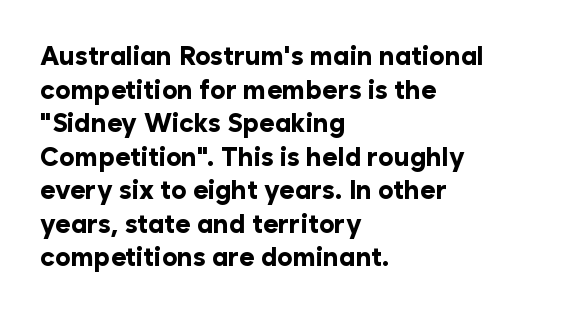
Q: Is the text bold? A: Yes.
Q: Is the text italic (slanted)? A: No, it is upright.
Q: Is the text underlined? A: No.
Q: How is the paragraph aligned? A: Left-aligned.
Q: Is the spacing between letters normal or unusually wide? A: Normal.
Q: Is the spacing between lines tight, normal or loose? A: Normal.
